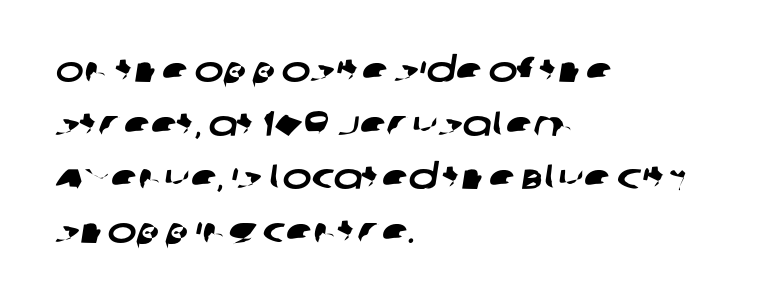
{"serif": "no", "width": "wide", "stroke_contrast": "low", "x_height": "large", "monospaced": "no", "underline": "no", "align": "left", "line_spacing": "normal", "line_spacing_ratio": 1.53, "letter_spacing": "normal", "letter_spacing_em": 0.0, "glyph_px": 35}
